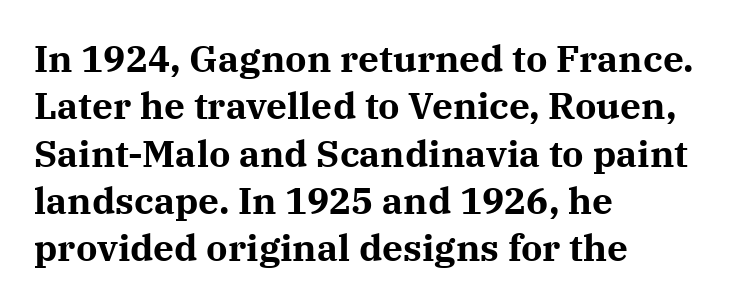
Q: Is the text bold? A: Yes.
Q: Is the text italic (slanted)? A: No, it is upright.
Q: Is the typeface a serif or a sans-serif typeface? A: Serif.
Q: Is the text underlined? A: No.
Q: How is the paragraph aligned? A: Left-aligned.
Q: Is the spacing between letters normal or unusually wide? A: Normal.
Q: Is the spacing between lines tight, normal or loose? A: Normal.
Q: Width (condensed, normal, or wide)? A: Normal.
Q: Stroke contrast? A: Medium.
Q: x-height? A: Medium.
Q: Monospaced? A: No.
